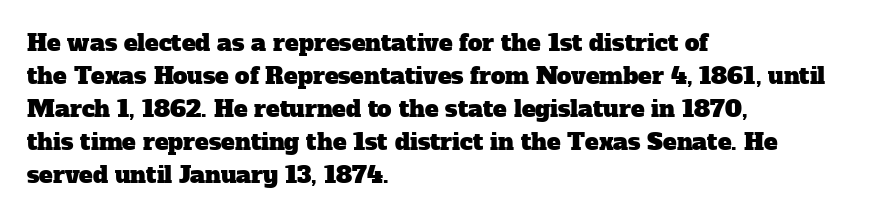
The area under the type is left untouched. Short note: letters normally spaced. The paragraph has a hard left edge and a soft right edge. Whoever set this chose a conventional vertical rhythm.
